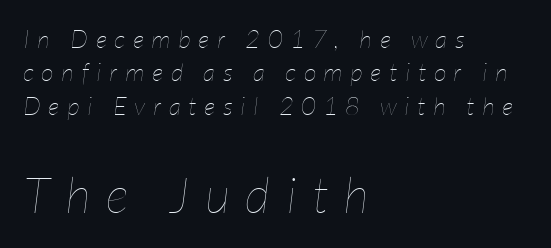
The specimen omits any rule beneath the text block's lines. This layout puts the modest block above and the oversized block below. The letters look calm and open, with moderate or lighter stems. These lines were composed using italics. The face used here is rendered with a markedly widened letterfit. Each letter keeps its own natural width here, so spacing adapts to shape.
